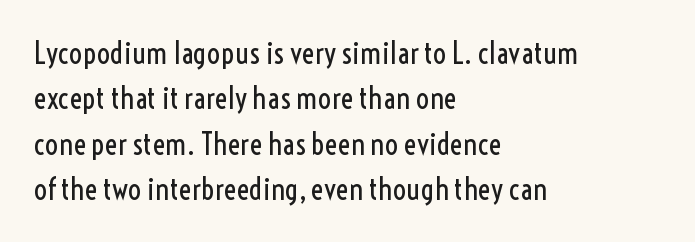
Q: Is the text bold? A: No.
Q: Is the text italic (slanted)? A: No, it is upright.
Q: Is the typeface a serif or a sans-serif typeface? A: Sans-serif.
Q: Is the text underlined? A: No.
Q: How is the paragraph aligned? A: Left-aligned.
Q: Is the spacing between letters normal or unusually wide? A: Normal.
Q: Is the spacing between lines tight, normal or loose? A: Normal.
Q: Width (condensed, normal, or wide)? A: Condensed.
Q: x-height? A: Medium.
Q: Monospaced? A: No.
